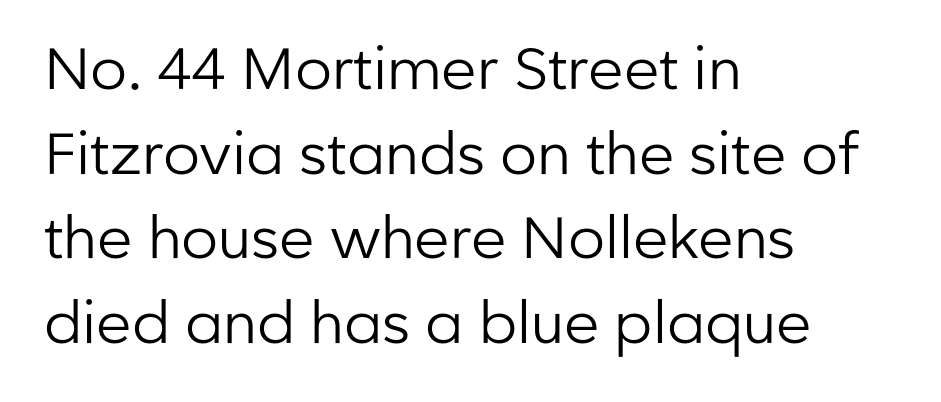
The image shows 58 px regular-weight sans-serif type, upright; set left-aligned, normal line spacing (1.46x), normal letter spacing, not underlined; low stroke contrast and a medium x-height.
